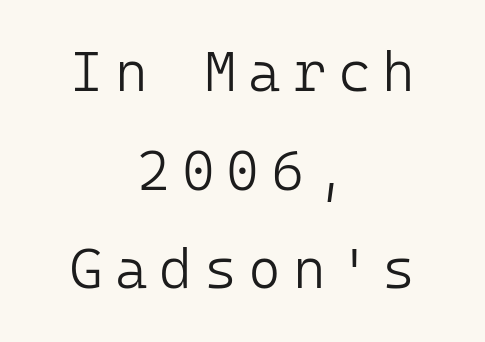
The image shows 56 px light sans-serif type, upright; set centered, line spacing 1.76x, unusually wide letter spacing (+0.21 em), not underlined; low stroke contrast and a medium x-height.
